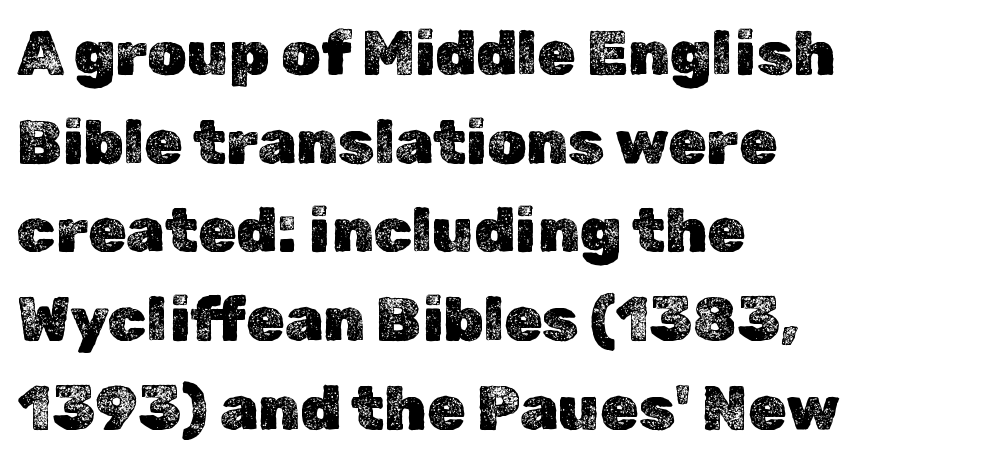
{"italic": "no", "width": "normal", "x_height": "medium", "monospaced": "no", "underline": "no", "align": "left", "line_spacing": "normal", "line_spacing_ratio": 1.43, "letter_spacing": "normal", "letter_spacing_em": 0.0, "glyph_px": 62}
